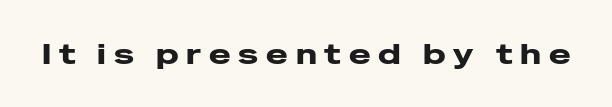
The image shows 29 px heavy, wide sans-serif type, upright; set unusually wide letter spacing (+0.27 em), not underlined; low stroke contrast and a medium x-height.
